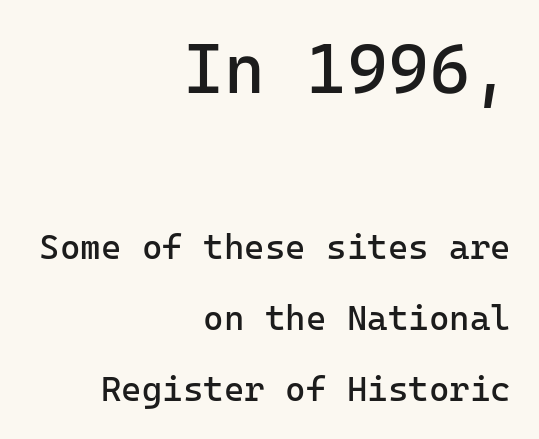
Q: Is the text bold? A: No.
Q: Is the text italic (slanted)? A: No, it is upright.
Q: Is the typeface a serif or a sans-serif typeface? A: Sans-serif.
Q: Is the text underlined? A: No.
Q: How is the paragraph aligned? A: Right-aligned.
Q: Is the spacing between letters normal or unusually wide? A: Normal.
Q: Is the spacing between lines tight, normal or loose? A: Loose.
Q: Which block of text is set in a larger size, the first (top) or the second (bottom)? A: The first (top) one.
Q: Width (condensed, normal, or wide)? A: Normal.
Q: Stroke contrast? A: Low.
Q: x-height? A: Medium.
